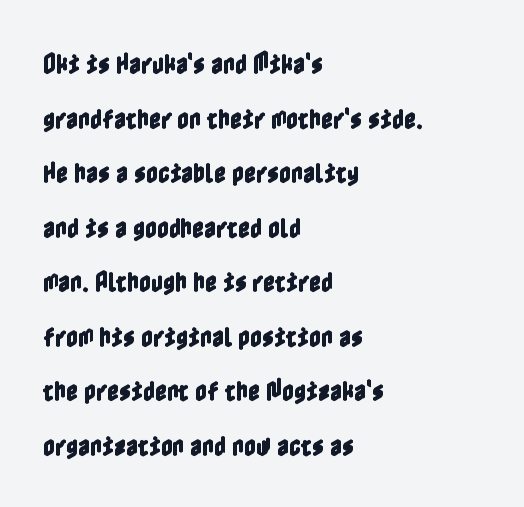
The image shows 23 px text type, upright; set left-aligned, loose line spacing (2.37x), normal letter spacing, not underlined.
